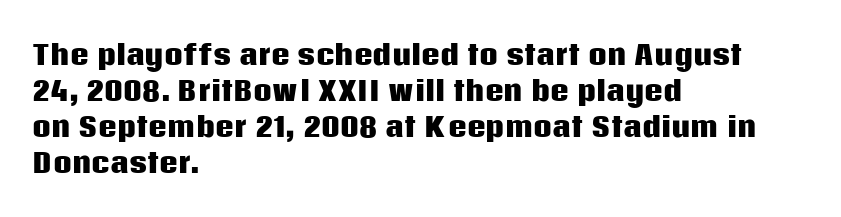
{"italic": "no", "bold": "yes", "underline": "no", "align": "left", "line_spacing": "normal", "line_spacing_ratio": 1.39, "letter_spacing": "normal", "letter_spacing_em": 0.0, "glyph_px": 26}
